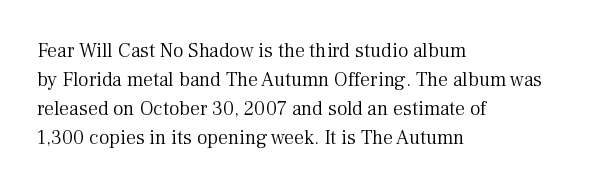
Beneath every word, the page is bare. Stems here are at most as thick as an everyday book face. When letters stand straight like this, we call the style roman or upright. This rendering leaves character spacing at its baseline value. The rendering uses a moderate line-height, typical for paragraphs.
